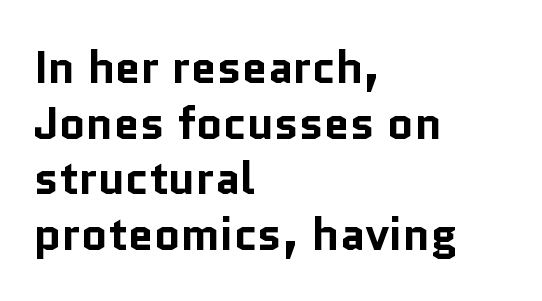
The image shows 46 px bold sans-serif type, upright; set left-aligned, line spacing 1.21x, normal letter spacing, not underlined; low stroke contrast and a medium x-height.
